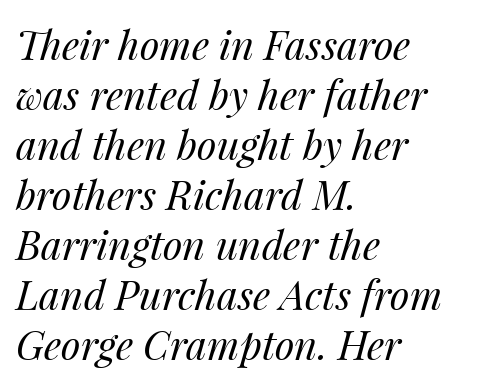
The image shows 40 px regular-weight type, italic (leaning right); set left-aligned, normal line spacing (1.25x), normal letter spacing, not underlined; medium stroke contrast and a medium x-height.
